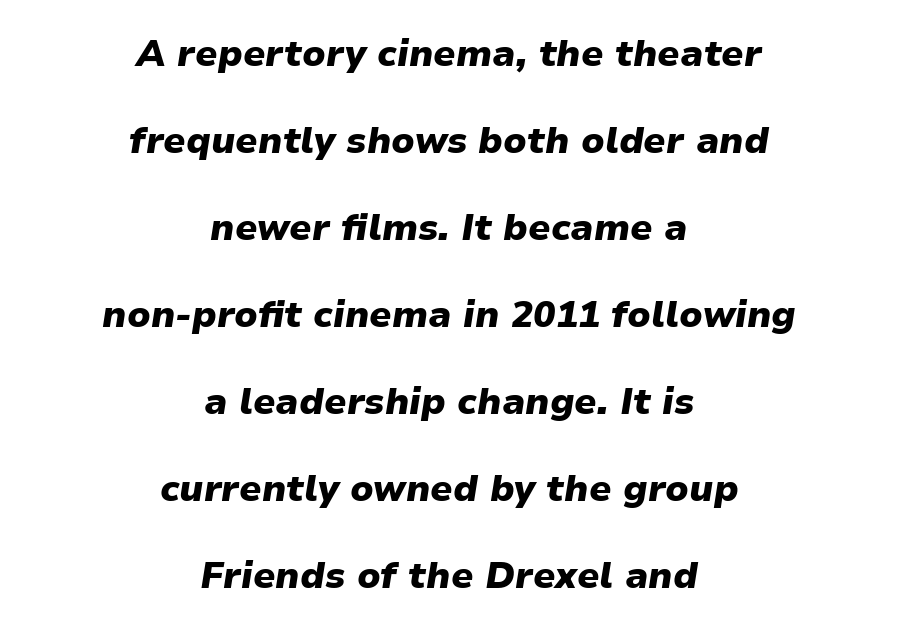
{"italic": "yes", "lean": "right", "slant_degrees": 9, "bold": "yes", "weight": "heavy", "width": "normal", "stroke_contrast": "low", "x_height": "medium", "monospaced": "no", "underline": "no", "align": "center", "line_spacing": "loose", "line_spacing_ratio": 2.35, "letter_spacing": "normal", "letter_spacing_em": 0.0, "glyph_px": 37}
